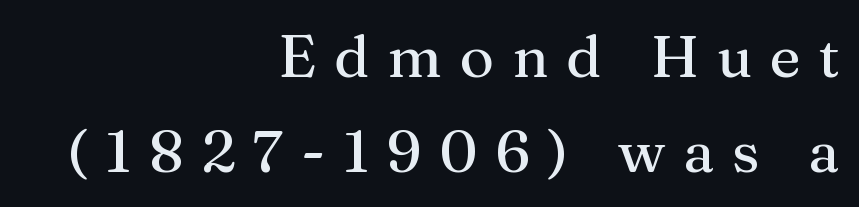
Q: Is the text italic (slanted)? A: No, it is upright.
Q: Is the typeface a serif or a sans-serif typeface? A: Serif.
Q: Is the text underlined? A: No.
Q: How is the paragraph aligned? A: Right-aligned.
Q: Is the spacing between letters normal or unusually wide? A: Unusually wide.
Q: Is the spacing between lines tight, normal or loose? A: Normal.
Q: Width (condensed, normal, or wide)? A: Normal.
Q: Stroke contrast? A: Medium.
Q: x-height? A: Medium.
Q: Monospaced? A: No.
